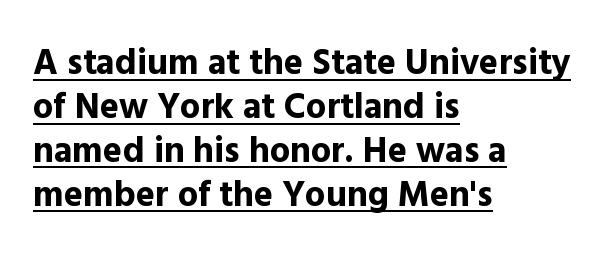
{"serif": "no", "italic": "no", "bold": "yes", "weight": "bold", "width": "normal", "x_height": "medium", "monospaced": "no", "underline": "yes", "align": "left", "line_spacing_ratio": 1.22, "letter_spacing": "normal", "letter_spacing_em": 0.0, "glyph_px": 36}
